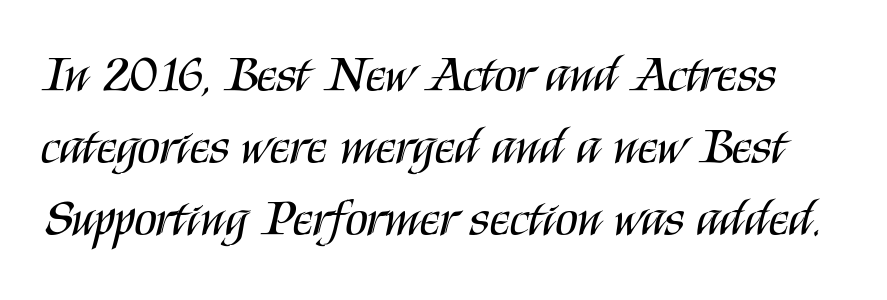
Look at the bottom of the vertical strokes: they stop flat, with no serifs. The font is comparable to plain body text, perhaps lighter. The passage shown is typed in a proportional face where columns would drift. Notice how descenders clear the ascenders below comfortably — that's standard leading.
